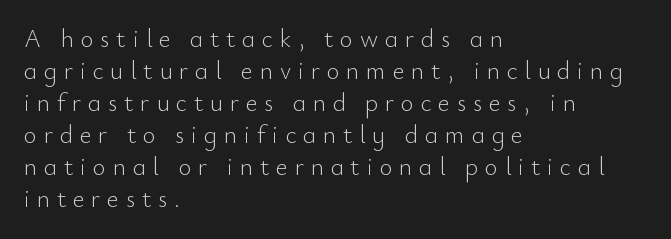
The image shows 25 px text type, upright; set left-aligned, normal line spacing (1.28x), unusually wide letter spacing (+0.27 em), not underlined.
